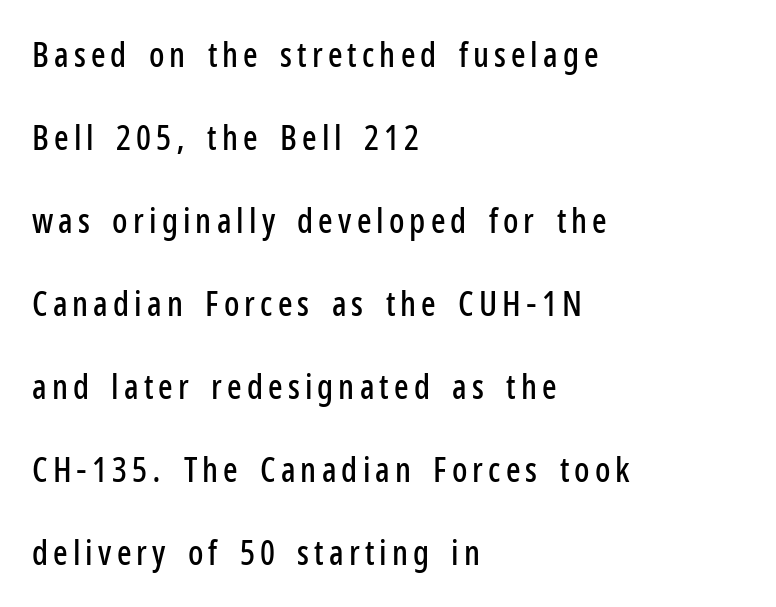
What's the leading like? Stretched, with rows far apart. The words here are not underlined. Observe the absence of serifs on each vertical stroke in this sample. Unlike italic type, these characters show no tilt at all. Compared with a centered layout, this one pins lines to the left instead. Each letter keeps its own natural width here, so spacing adapts to shape.
